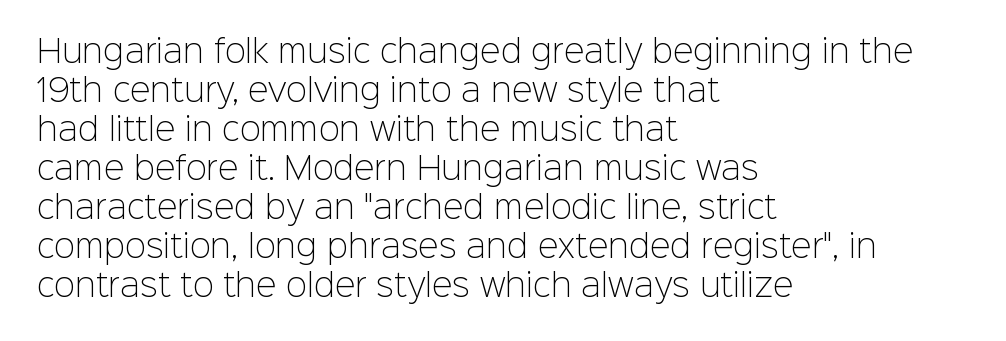
{"serif": "no", "italic": "no", "bold": "no", "weight": "light", "width": "normal", "stroke_contrast": "low", "x_height": "medium", "monospaced": "no", "underline": "no", "align": "left", "line_spacing": "normal", "line_spacing_ratio": 1.26, "letter_spacing": "normal", "letter_spacing_em": 0.0, "glyph_px": 31}
